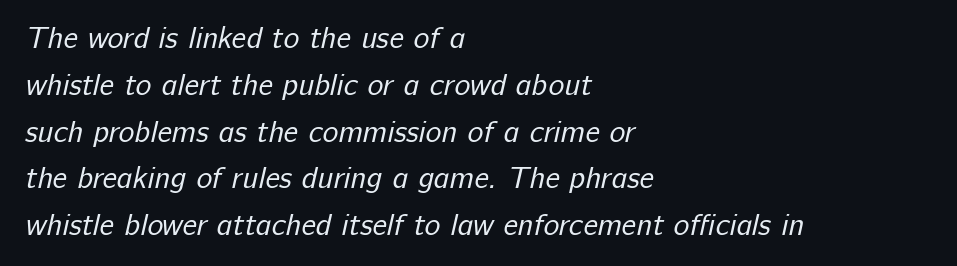
Q: Is the text bold? A: No.
Q: Is the typeface a serif or a sans-serif typeface? A: Sans-serif.
Q: Is the text underlined? A: No.
Q: How is the paragraph aligned? A: Left-aligned.
Q: Is the spacing between letters normal or unusually wide? A: Normal.
Q: Is the spacing between lines tight, normal or loose? A: Normal.
Q: Width (condensed, normal, or wide)? A: Normal.
Q: Stroke contrast? A: Low.
Q: x-height? A: Medium.
Q: Monospaced? A: No.
